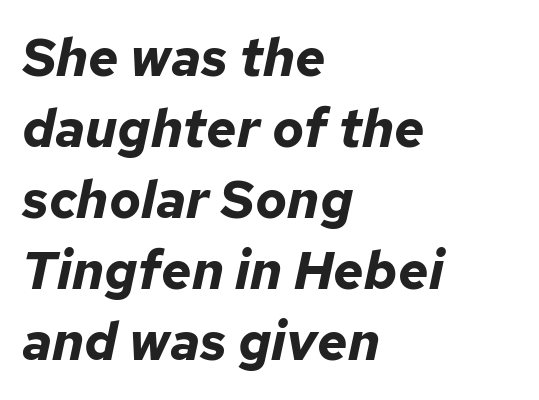
{"italic": "yes", "lean": "right", "slant_degrees": 12, "bold": "yes", "weight": "bold", "width": "normal", "stroke_contrast": "low", "x_height": "medium", "monospaced": "no", "underline": "no", "align": "left", "line_spacing": "normal", "line_spacing_ratio": 1.34, "letter_spacing": "normal", "letter_spacing_em": 0.0, "glyph_px": 53}
